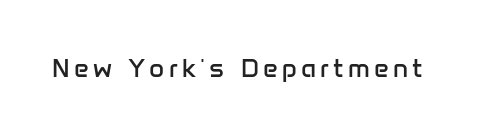
Q: Is the text bold? A: No.
Q: Is the text italic (slanted)? A: No, it is upright.
Q: Is the text underlined? A: No.
